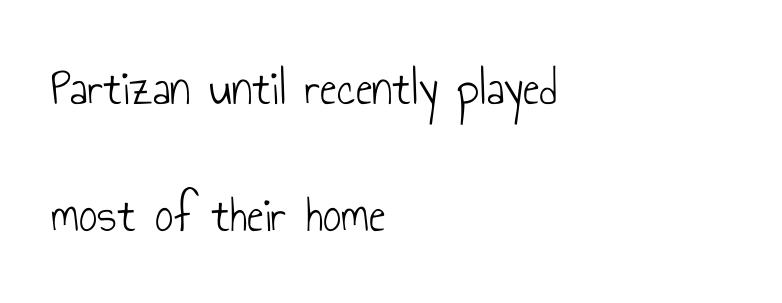
Q: Is the text bold? A: No.
Q: Is the text italic (slanted)? A: No, it is upright.
Q: Is the typeface a serif or a sans-serif typeface? A: Sans-serif.
Q: Is the text underlined? A: No.
Q: How is the paragraph aligned? A: Left-aligned.
Q: Is the spacing between letters normal or unusually wide? A: Normal.
Q: Is the spacing between lines tight, normal or loose? A: Loose.
Q: Width (condensed, normal, or wide)? A: Condensed.
Q: Stroke contrast? A: Low.
Q: x-height? A: Small.
Q: Monospaced? A: No.
